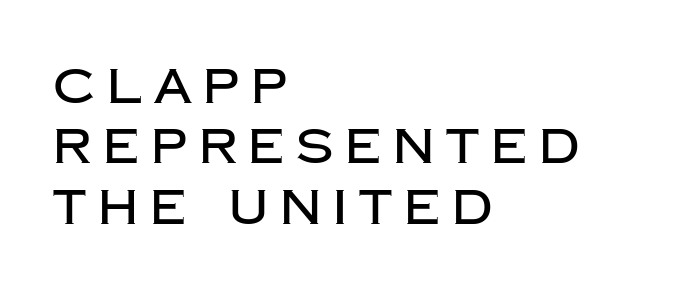
The image shows 48 px sans-serif type, upright; set left-aligned, normal line spacing (1.26x), unusually wide letter spacing (+0.25 em), not underlined; low stroke contrast and a large x-height.
